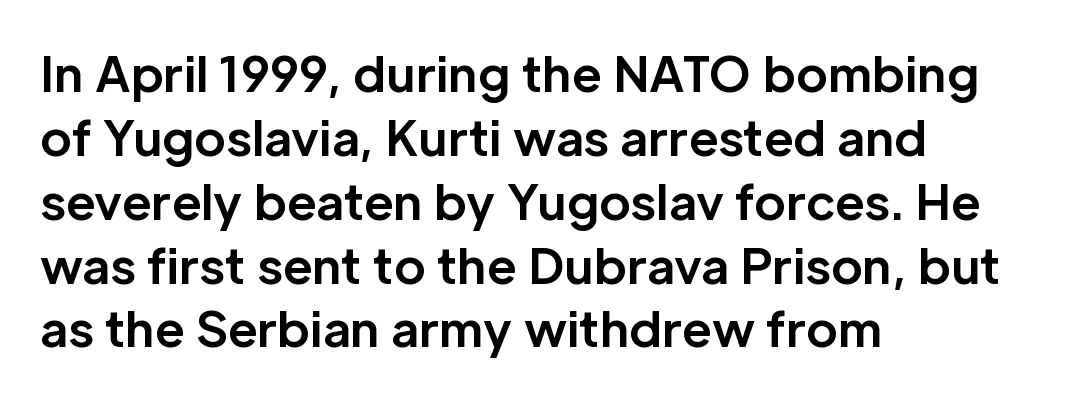
Q: Is the text bold? A: Yes.
Q: Is the text italic (slanted)? A: No, it is upright.
Q: Is the typeface a serif or a sans-serif typeface? A: Sans-serif.
Q: Is the text underlined? A: No.
Q: How is the paragraph aligned? A: Left-aligned.
Q: Is the spacing between letters normal or unusually wide? A: Normal.
Q: Is the spacing between lines tight, normal or loose? A: Normal.
Q: Width (condensed, normal, or wide)? A: Normal.
Q: Stroke contrast? A: Low.
Q: x-height? A: Medium.
Q: Monospaced? A: No.
